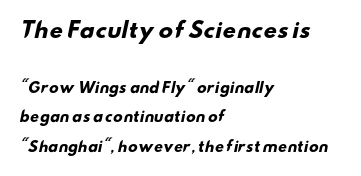
The image shows 21 px bold type; set left-aligned, loose line spacing (2.1x), normal letter spacing, not underlined; the first (top) block is 1.5x larger.
